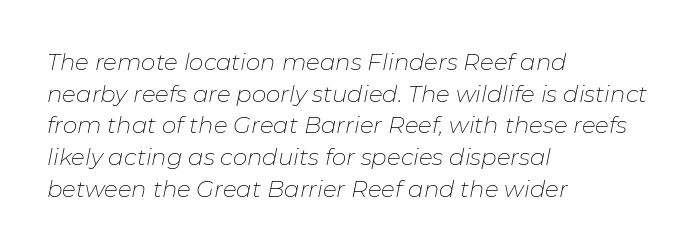
Q: Is the text bold? A: No.
Q: Is the text italic (slanted)? A: Yes, it leans right by about 11 degrees.
Q: Is the text underlined? A: No.
Q: How is the paragraph aligned? A: Left-aligned.
Q: Is the spacing between letters normal or unusually wide? A: Normal.
Q: Is the spacing between lines tight, normal or loose? A: Normal.
